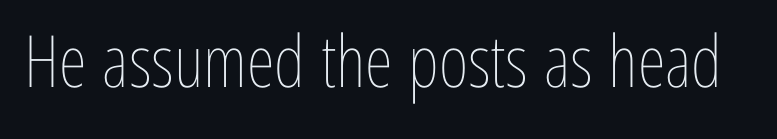
Q: Is the text bold? A: No.
Q: Is the text italic (slanted)? A: No, it is upright.
Q: Is the text underlined? A: No.
Q: Is the spacing between letters normal or unusually wide? A: Normal.
Q: Width (condensed, normal, or wide)? A: Condensed.
Q: Stroke contrast? A: Low.
Q: x-height? A: Medium.
Q: Monospaced? A: No.
